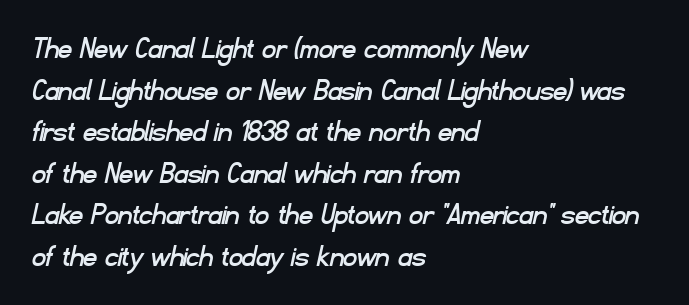
The image shows 33 px sans-serif type; set left-aligned, normal line spacing (1.26x), normal letter spacing, not underlined; low stroke contrast and a small x-height.
